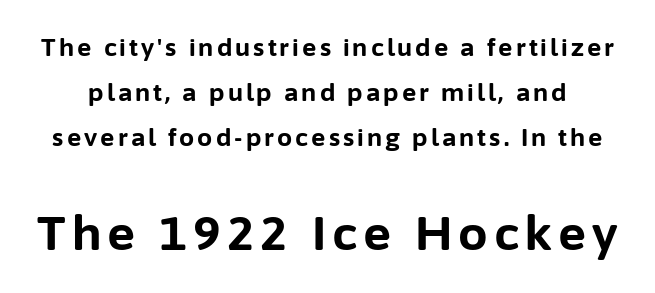
The image shows 47 px bold sans-serif type, upright; set line spacing 1.88x, not underlined; the second (bottom) block is 1.96x larger; low stroke contrast and a medium x-height.
